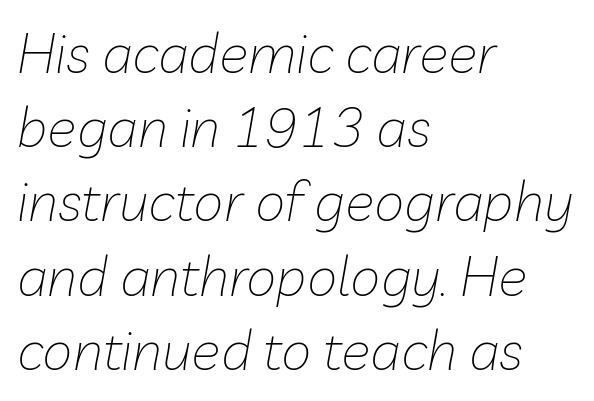
{"italic": "yes", "lean": "right", "slant_degrees": 10, "bold": "no", "weight": "thin", "width": "normal", "stroke_contrast": "low", "x_height": "medium", "monospaced": "no", "underline": "no", "align": "left", "line_spacing": "normal", "line_spacing_ratio": 1.35, "letter_spacing": "normal", "letter_spacing_em": 0.0, "glyph_px": 55}
